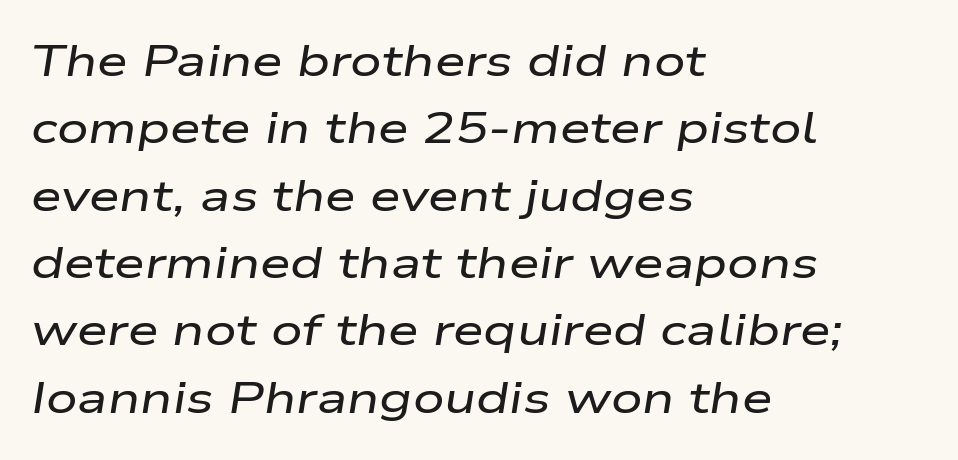
{"italic": "yes", "lean": "right", "slant_degrees": 9, "width": "wide", "stroke_contrast": "low", "x_height": "medium", "monospaced": "no", "underline": "no", "align": "left", "line_spacing": "normal", "line_spacing_ratio": 1.53, "letter_spacing": "normal", "letter_spacing_em": 0.0, "glyph_px": 44}
